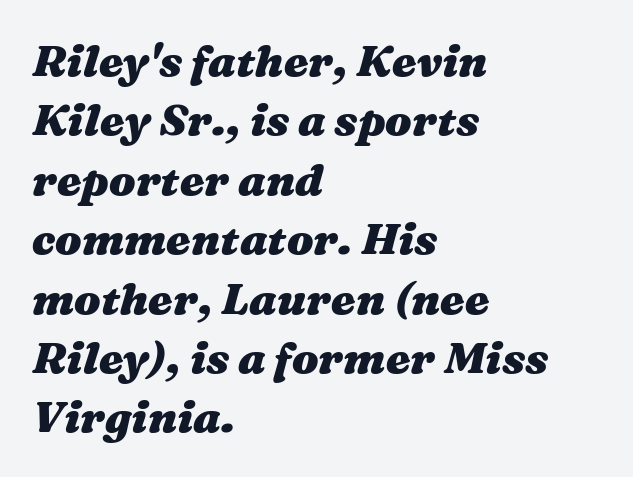
Q: Is the text bold? A: Yes.
Q: Is the text italic (slanted)? A: Yes, it leans right by about 16 degrees.
Q: Is the text underlined? A: No.
Q: How is the paragraph aligned? A: Left-aligned.
Q: Is the spacing between letters normal or unusually wide? A: Normal.
Q: Is the spacing between lines tight, normal or loose? A: Normal.
Q: Width (condensed, normal, or wide)? A: Wide.
Q: Stroke contrast? A: Medium.
Q: x-height? A: Medium.
Q: Monospaced? A: No.
